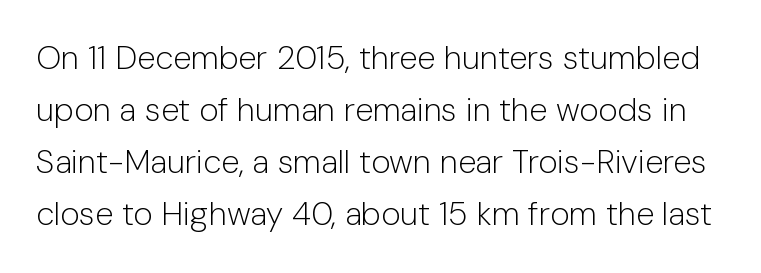
{"serif": "no", "italic": "no", "bold": "no", "weight": "light", "width": "normal", "stroke_contrast": "low", "x_height": "medium", "monospaced": "no", "underline": "no", "line_spacing": "normal", "line_spacing_ratio": 1.58, "letter_spacing": "normal", "letter_spacing_em": 0.0, "glyph_px": 33}
